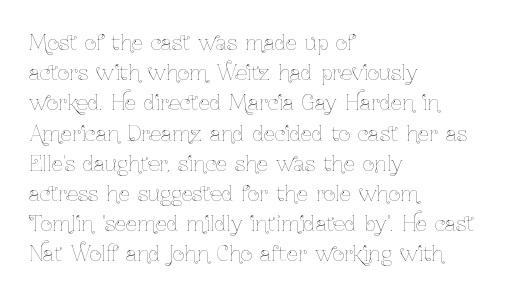
{"italic": "no", "bold": "no", "underline": "no", "align": "left", "line_spacing": "normal", "line_spacing_ratio": 1.51, "letter_spacing": "normal", "letter_spacing_em": 0.0, "glyph_px": 20}
